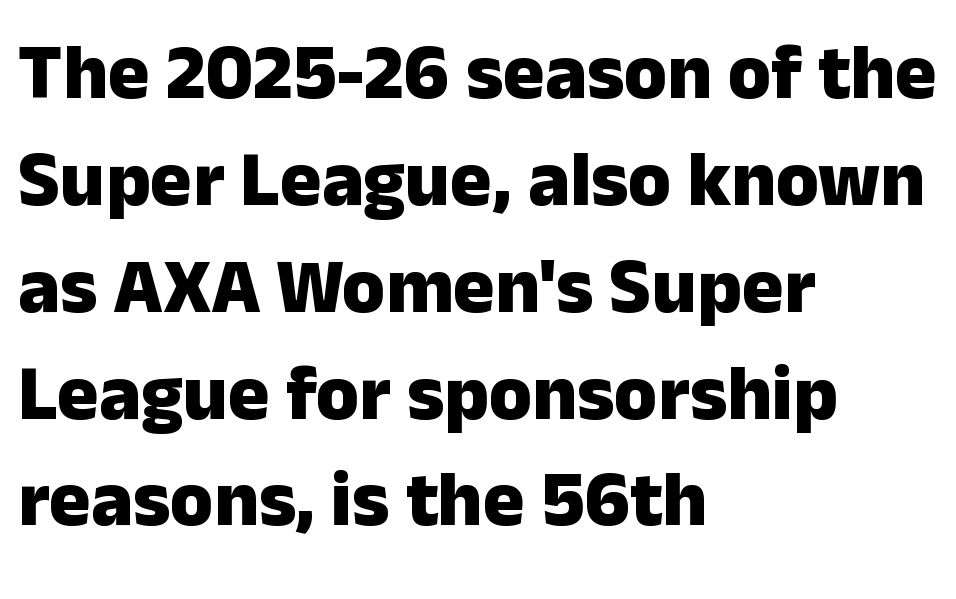
The image shows 78 px heavy sans-serif type, upright; set left-aligned, normal line spacing (1.37x), normal letter spacing, not underlined; low stroke contrast and a medium x-height.
